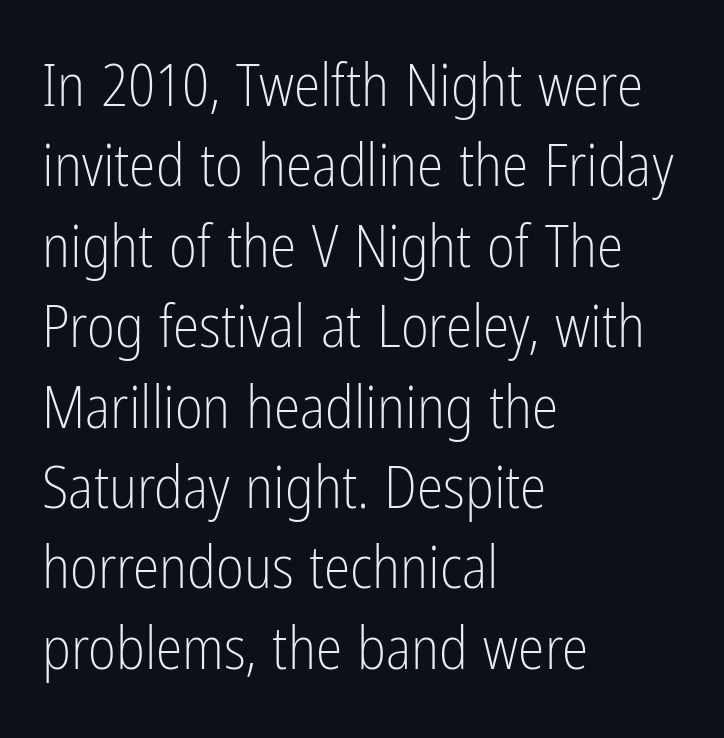
Observe the absence of serifs on each vertical stroke in this sample. Every character sits straight up, as roman type does. Successive baselines arrive at the customary interval. Descender tails drop into unmarked territory. Think of a printed novel: that variable character pitch is what you see here. There is no visible air inserted between adjacent glyphs.
